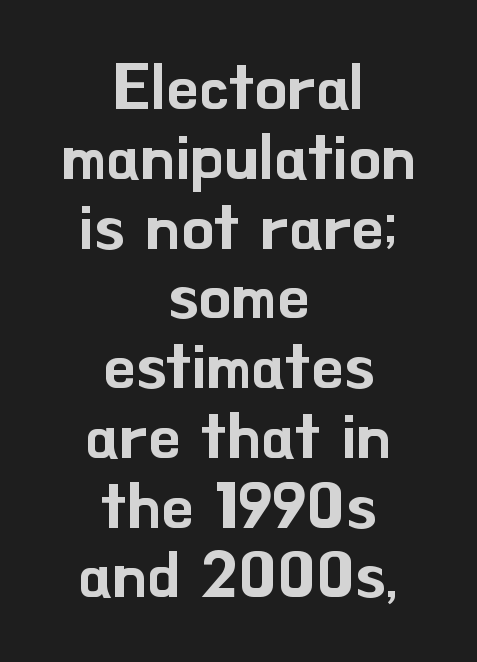
Note the varied advance widths — an 'i' is clearly narrower than an 'm'. The baseline area is clear. Teacher's note: observe the equal gaps on both sides — that is centered alignment. No feet cap the strokes, marking this as sans-serif type. Here the glyphs are tracked normally, forming tight word shapes.
